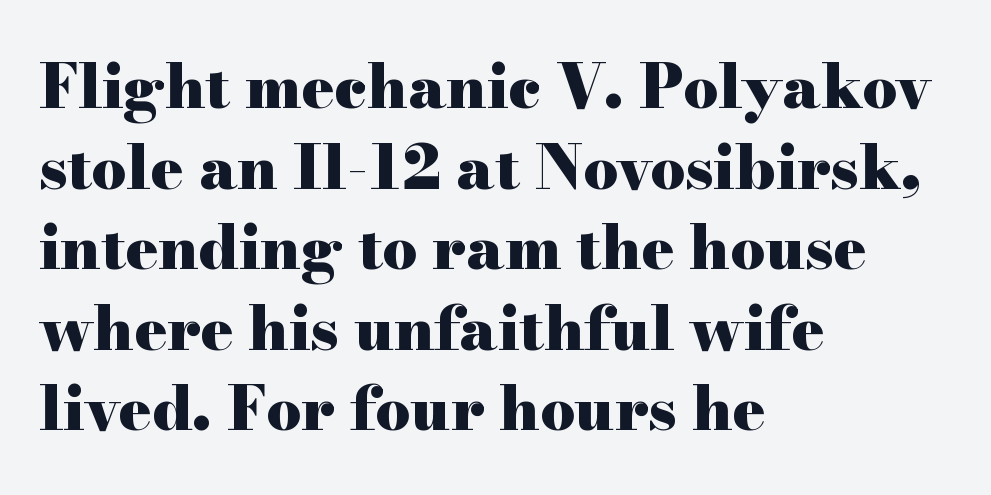
The image shows 61 px heavy, wide serif type, upright; set left-aligned, normal line spacing (1.32x), normal letter spacing, not underlined; high stroke contrast and a small x-height.
